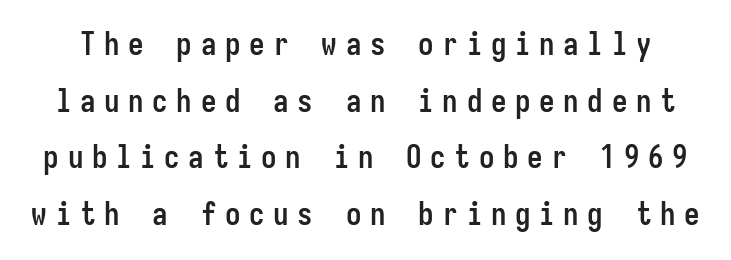
{"serif": "no", "italic": "no", "bold": "yes", "weight": "semibold", "width": "condensed", "stroke_contrast": "low", "x_height": "medium", "monospaced": "yes", "underline": "no", "line_spacing_ratio": 1.83, "letter_spacing": "wide", "letter_spacing_em": 0.28, "glyph_px": 31}
